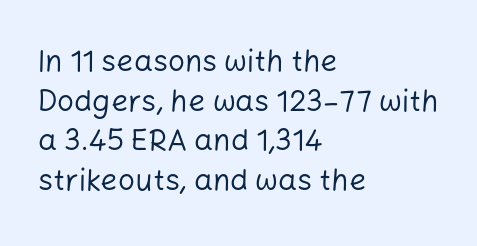
Each letter keeps its own natural width here, so spacing adapts to shape. Line beginnings align vertically; line endings do not. The characters display no serif detailing; their extremities are plain. The designer left line spacing at the default. Honestly, there is no underline to notice here at all.
